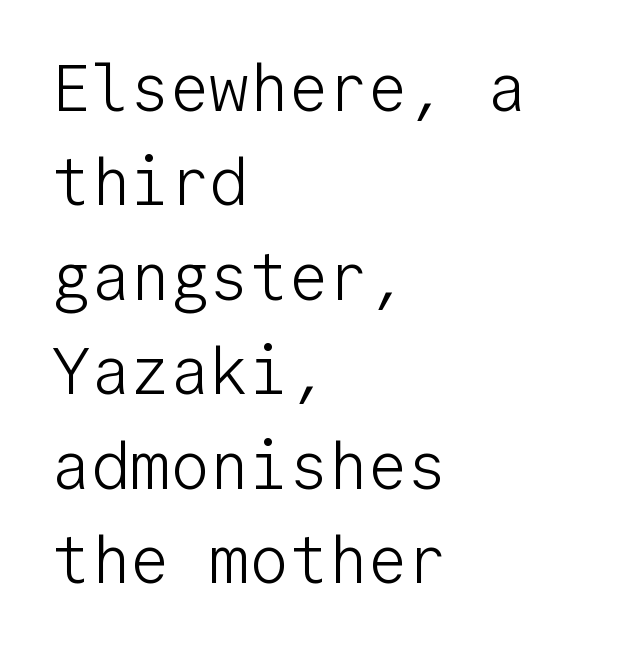
{"serif": "no", "italic": "no", "bold": "no", "weight": "light", "width": "normal", "stroke_contrast": "low", "x_height": "medium", "monospaced": "yes", "underline": "no", "align": "left", "line_spacing": "normal", "line_spacing_ratio": 1.43, "letter_spacing": "normal", "letter_spacing_em": 0.0, "glyph_px": 66}
